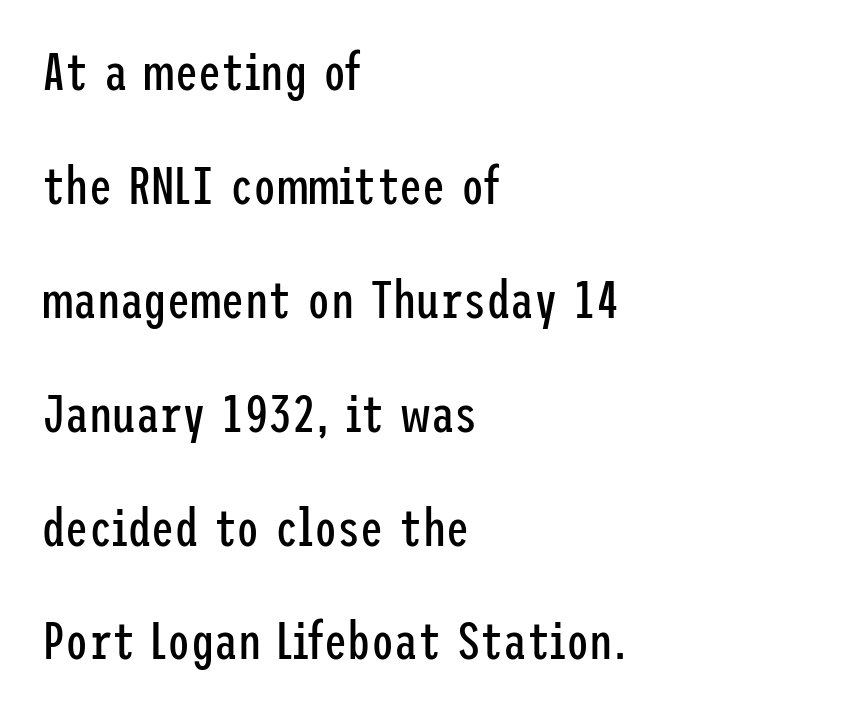
{"serif": "no", "italic": "no", "bold": "no", "weight": "regular", "width": "condensed", "stroke_contrast": "low", "x_height": "medium", "underline": "no", "align": "left", "line_spacing": "loose", "line_spacing_ratio": 2.19, "letter_spacing": "normal", "letter_spacing_em": 0.0, "glyph_px": 52}
